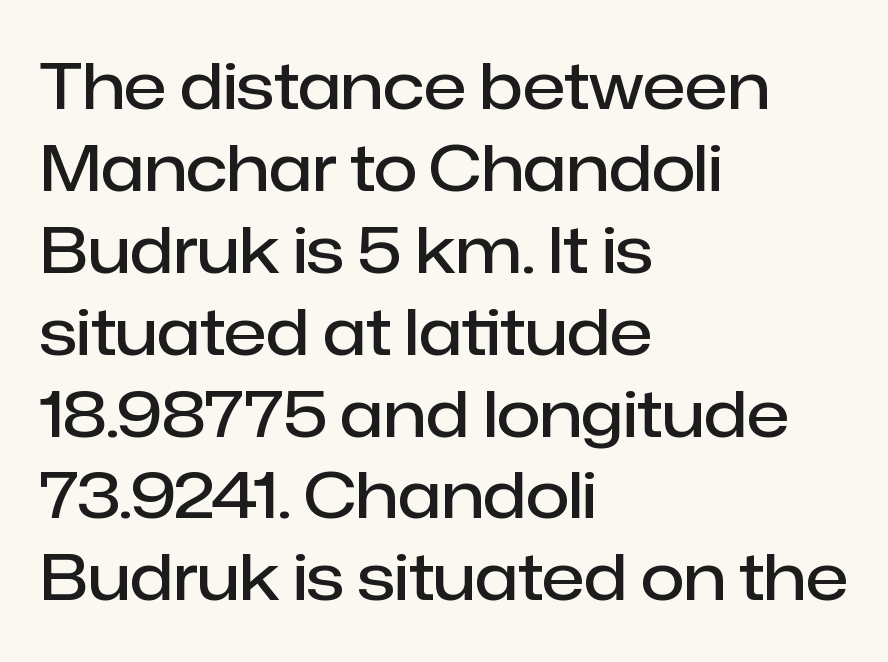
Q: Is the text bold? A: Semi-bold.
Q: Is the text italic (slanted)? A: No, it is upright.
Q: Is the typeface a serif or a sans-serif typeface? A: Sans-serif.
Q: Is the text underlined? A: No.
Q: How is the paragraph aligned? A: Left-aligned.
Q: Is the spacing between letters normal or unusually wide? A: Normal.
Q: Is the spacing between lines tight, normal or loose? A: Normal.
Q: Width (condensed, normal, or wide)? A: Normal.
Q: Stroke contrast? A: Low.
Q: x-height? A: Medium.
Q: Monospaced? A: No.
